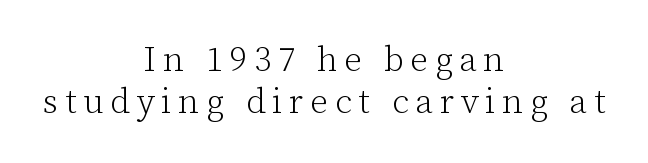
Does the lettering tilt? It doesn't — this is upright. The font sits on the lighter half of the weight spectrum, regular included. The face used here is proportionally spaced, like ordinary book or web type. The type family on display is of the serif kind.
